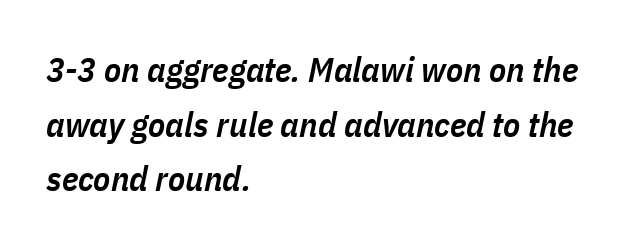
The gaps between neighbouring characters are ordinary and unremarkable. The passage shown stacks its lines at a standard gap. Caption: semibold face, moderately heavy strokes. This sample has the flowing, uneven cadence of proportional lettering.
